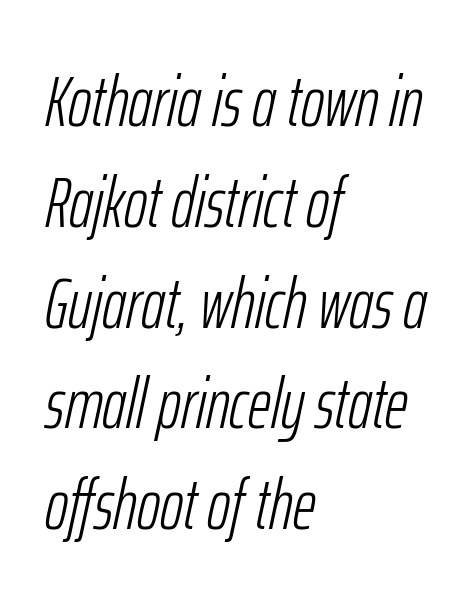
The image shows 71 px light, condensed type, italic (leaning right); set left-aligned, normal line spacing (1.42x), normal letter spacing, not underlined; low stroke contrast and a medium x-height.
